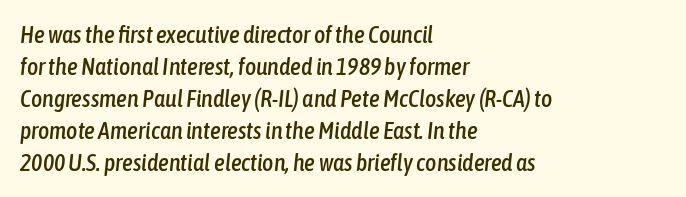
The image shows 24 px text type, italic (leaning right); set left-aligned, normal line spacing (1.33x), normal letter spacing, not underlined.
